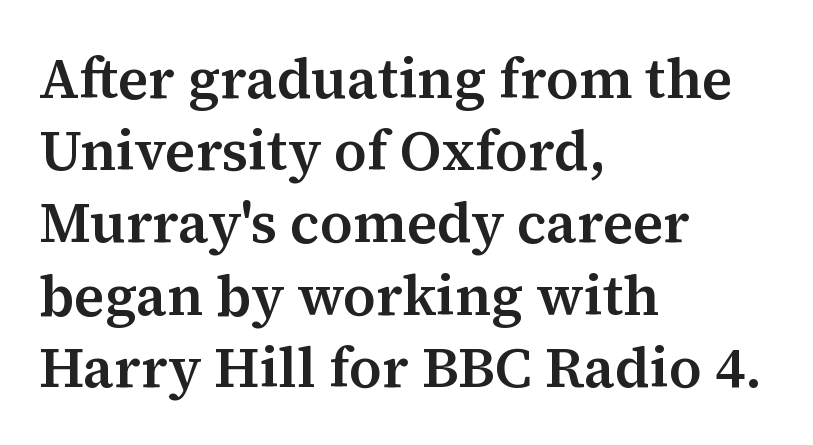
The gaps between neighbouring characters are ordinary and unremarkable. Varying glyph widths throughout — classic text-font behaviour. The passage is arranged the way most books set body copy — flush left. Notice how descenders clear the ascenders below comfortably — that's standard leading. Check under the words: just untouched page. A typesetter would label this face a serif.
